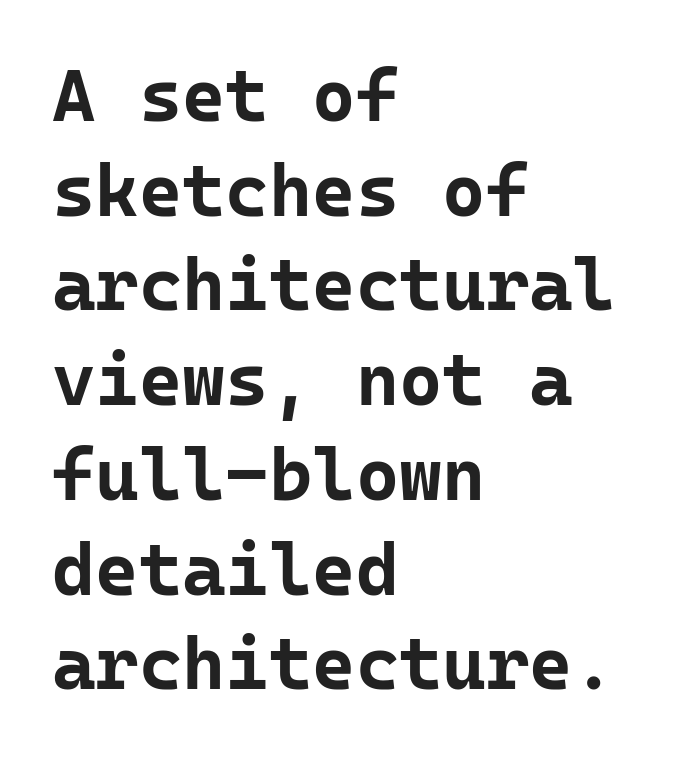
{"serif": "no", "italic": "no", "bold": "yes", "weight": "bold", "width": "normal", "stroke_contrast": "low", "x_height": "medium", "monospaced": "yes", "underline": "no", "align": "left", "line_spacing": "normal", "line_spacing_ratio": 1.28, "letter_spacing": "normal", "letter_spacing_em": 0.0, "glyph_px": 74}
